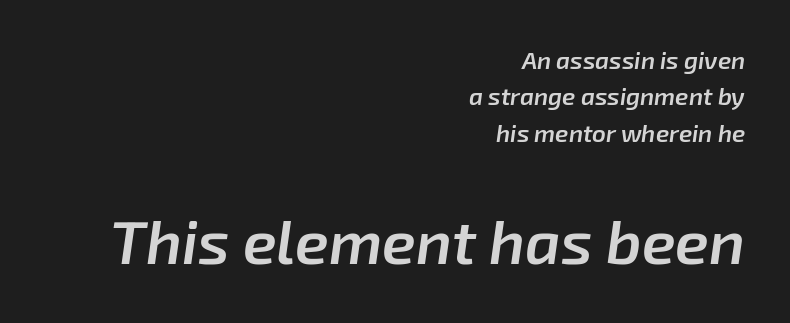
Q: Is the text bold? A: Semi-bold.
Q: Is the text italic (slanted)? A: Yes, it leans right by about 8 degrees.
Q: Is the text underlined? A: No.
Q: How is the paragraph aligned? A: Right-aligned.
Q: Is the spacing between letters normal or unusually wide? A: Normal.
Q: Is the spacing between lines tight, normal or loose? A: Normal.
Q: Which block of text is set in a larger size, the first (top) or the second (bottom)? A: The second (bottom) one.
Q: Width (condensed, normal, or wide)? A: Normal.
Q: Stroke contrast? A: Low.
Q: x-height? A: Medium.
Q: Monospaced? A: No.
